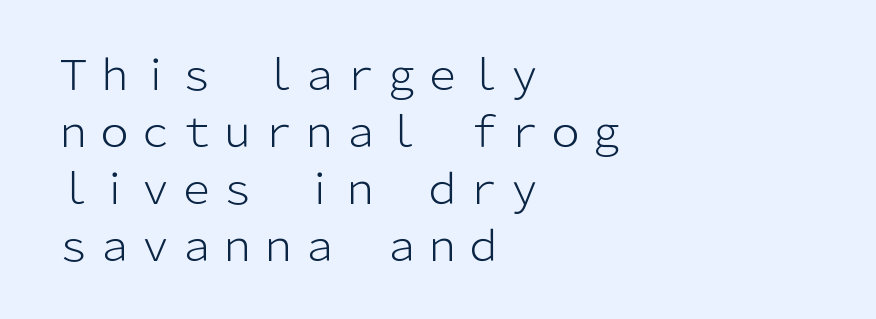
Q: Is the text bold? A: No.
Q: Is the text italic (slanted)? A: No, it is upright.
Q: Is the typeface a serif or a sans-serif typeface? A: Sans-serif.
Q: Is the text underlined? A: No.
Q: How is the paragraph aligned? A: Left-aligned.
Q: Is the spacing between letters normal or unusually wide? A: Normal.
Q: Is the spacing between lines tight, normal or loose? A: Normal.
Q: Width (condensed, normal, or wide)? A: Normal.
Q: Stroke contrast? A: Low.
Q: x-height? A: Medium.
Q: Monospaced? A: No.
